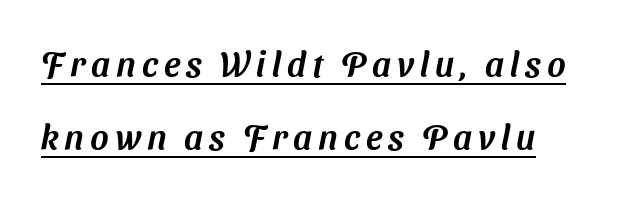
Q: Is the typeface a serif or a sans-serif typeface? A: Sans-serif.
Q: Is the text underlined? A: Yes.
Q: How is the paragraph aligned? A: Left-aligned.
Q: Is the spacing between lines tight, normal or loose? A: Loose.
Q: Width (condensed, normal, or wide)? A: Normal.
Q: Stroke contrast? A: Medium.
Q: x-height? A: Medium.
Q: Monospaced? A: No.
